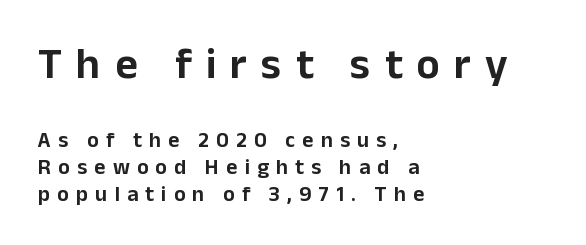
The image shows 44 px sans-serif type, upright; set left-aligned, line spacing 1.23x, unusually wide letter spacing (+0.32 em), not underlined; the first (top) block is 2.0x larger; low stroke contrast and a medium x-height.
